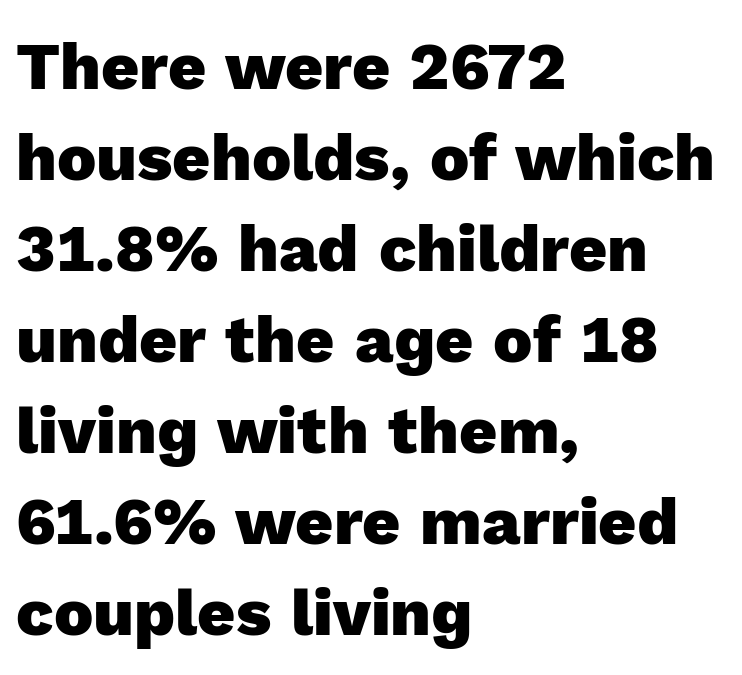
{"serif": "no", "italic": "no", "bold": "yes", "weight": "heavy", "width": "normal", "x_height": "medium", "monospaced": "no", "underline": "no", "align": "left", "line_spacing": "normal", "line_spacing_ratio": 1.38, "letter_spacing": "normal", "letter_spacing_em": 0.0, "glyph_px": 66}
